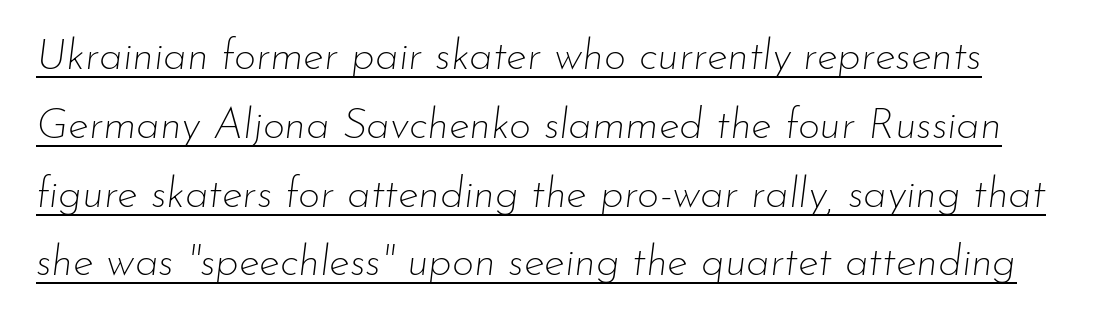
Q: Is the text bold? A: No.
Q: Is the text italic (slanted)? A: Yes, it leans right by about 7 degrees.
Q: Is the text underlined? A: Yes.
Q: Is the spacing between letters normal or unusually wide? A: Normal.
Q: Is the spacing between lines tight, normal or loose? A: Normal.
Q: Width (condensed, normal, or wide)? A: Normal.
Q: Stroke contrast? A: Low.
Q: x-height? A: Small.
Q: Monospaced? A: No.
